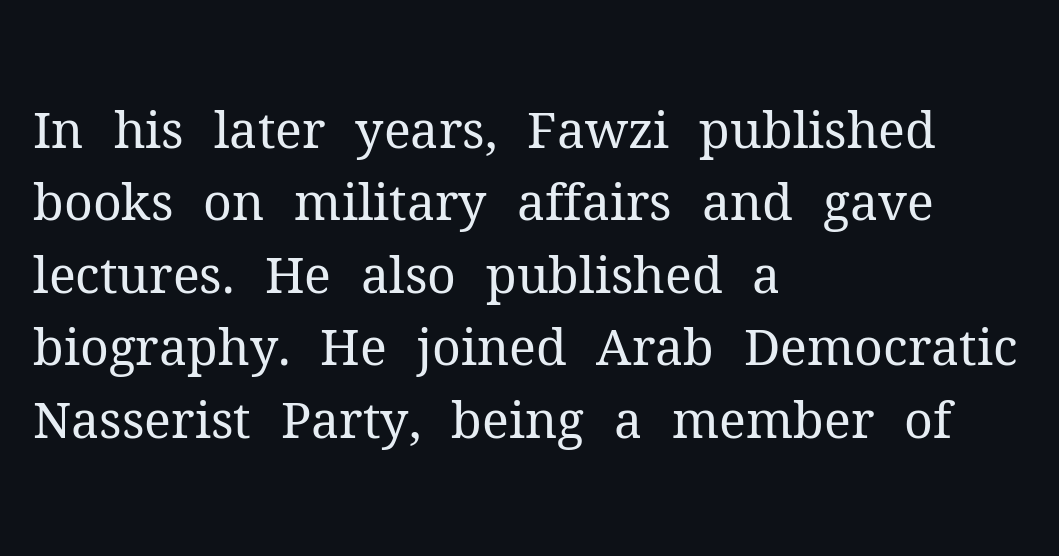
The image shows 50 px regular-weight serif type, upright; set left-aligned, normal line spacing (1.45x), normal letter spacing, not underlined; medium stroke contrast and a medium x-height.
